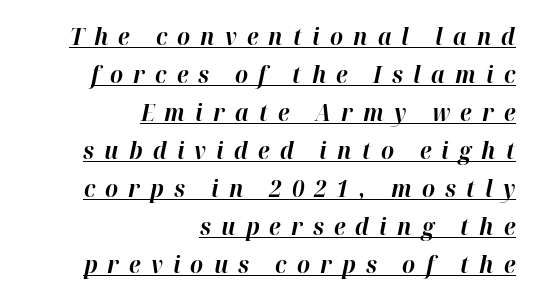
This is heavy type, rendered in bold. Short note: letters widely spaced. This is oblique type, the kind used for emphasis or titles. Each line ends at the same right margin while the left side varies. A normal amount of white space separates one row of letters from the next.
